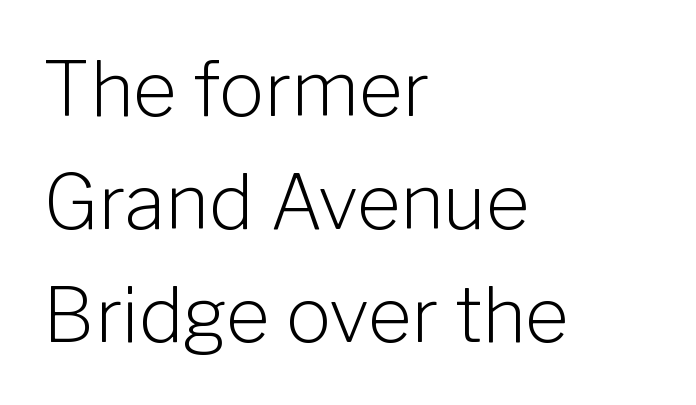
Default kerning and tracking; the words read as compact shapes. Notice how the passage keeps a crisp vertical edge on the left only. The specimen reads as upright at a glance. The font sits on the lighter half of the weight spectrum, regular included. Any mark beneath the type? The region is blank. These lines are composed in type without serifs.
